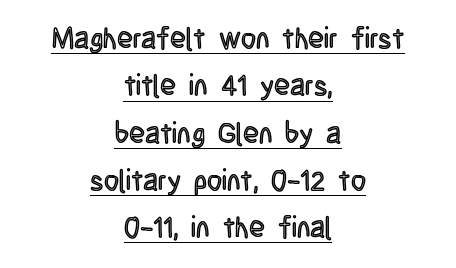
Q: Is the text italic (slanted)? A: No, it is upright.
Q: Is the text underlined? A: Yes.
Q: How is the paragraph aligned? A: Centered.
Q: Is the spacing between letters normal or unusually wide? A: Normal.
Q: Is the spacing between lines tight, normal or loose? A: Normal.
Q: Width (condensed, normal, or wide)? A: Condensed.
Q: x-height? A: Large.
Q: Monospaced? A: No.
